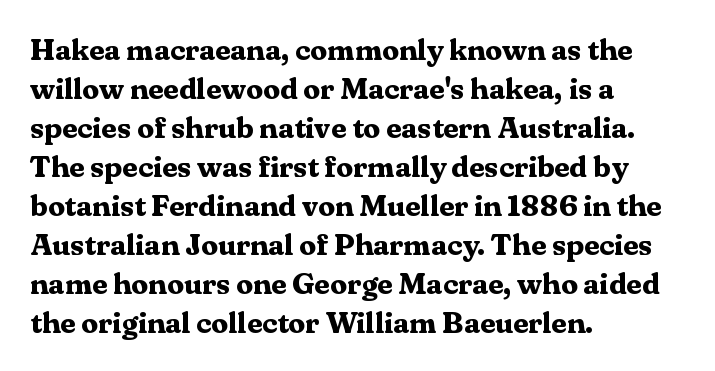
Honestly, there is no underline to notice here at all. Is this a sans? No — the strokes have serifs. Ordinary non-slanted type is in use. The rendering uses a bold face; every stroke is thick and dark. The letters advance in unequal steps, a hallmark of proportional type. Summary of vertical rhythm: regular, with standard interline spacing.
